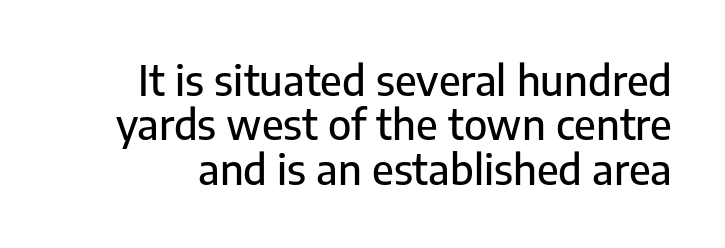
Q: Is the text italic (slanted)? A: No, it is upright.
Q: Is the typeface a serif or a sans-serif typeface? A: Sans-serif.
Q: Is the text underlined? A: No.
Q: Is the spacing between letters normal or unusually wide? A: Normal.
Q: Is the spacing between lines tight, normal or loose? A: Tight.
Q: Width (condensed, normal, or wide)? A: Normal.
Q: Stroke contrast? A: Low.
Q: x-height? A: Medium.
Q: Monospaced? A: No.
